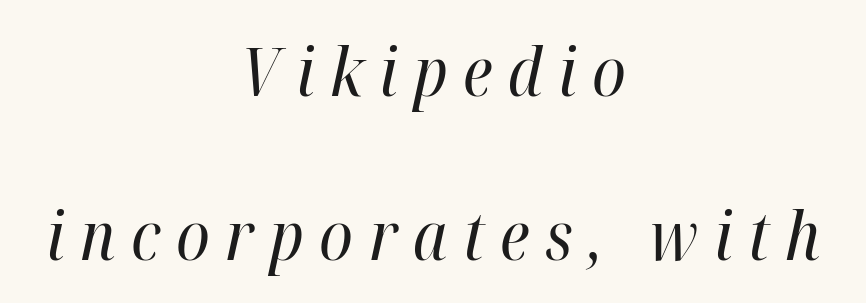
In terms of posture, this sample is oblique. Alignment: centered. Any mark beneath the type? The region is blank. Each letter keeps its own natural width here, so spacing adapts to shape. Tracking here is generous; glyphs stand well apart from one another.
